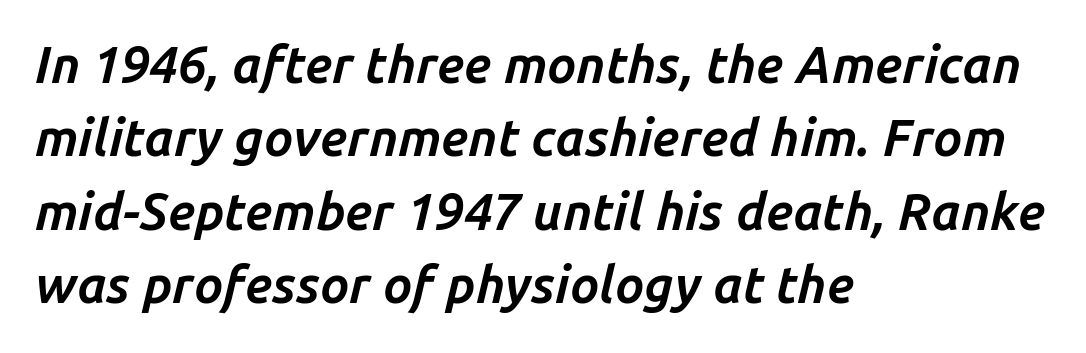
{"italic": "yes", "lean": "right", "slant_degrees": 14, "bold": "yes", "weight": "bold", "width": "normal", "stroke_contrast": "low", "x_height": "medium", "monospaced": "no", "underline": "no", "align": "left", "line_spacing": "normal", "line_spacing_ratio": 1.44, "letter_spacing": "normal", "letter_spacing_em": 0.0, "glyph_px": 51}
